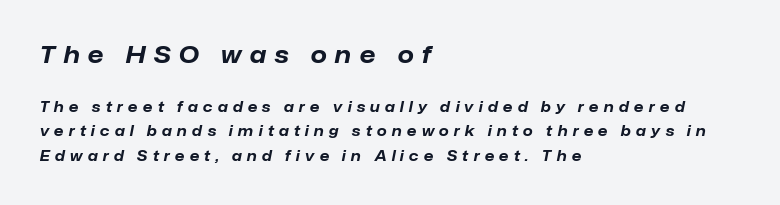
{"italic": "yes", "lean": "right", "slant_degrees": 12, "bold": "yes", "underline": "no", "align": "left", "line_spacing_ratio": 1.73, "letter_spacing": "wide", "letter_spacing_em": 0.37, "larger_block": "first", "size_ratio": 1.64, "glyph_px": 23}
